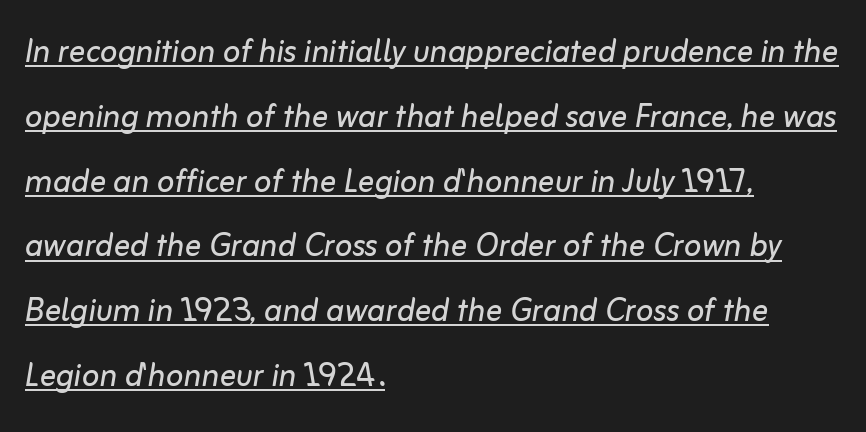
{"italic": "yes", "lean": "right", "slant_degrees": 10, "bold": "no", "weight": "regular", "width": "normal", "stroke_contrast": "low", "x_height": "medium", "monospaced": "no", "underline": "yes", "align": "left", "line_spacing": "normal", "line_spacing_ratio": 1.58, "letter_spacing": "normal", "letter_spacing_em": 0.0, "glyph_px": 41}
